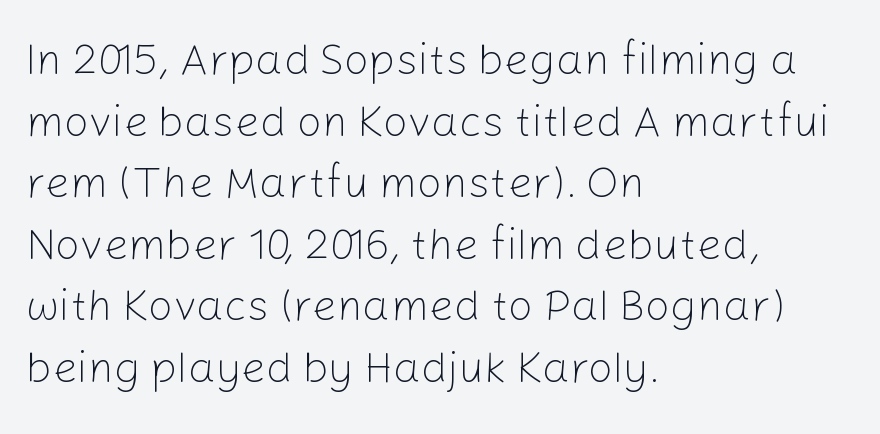
The letters sit at their default tracking, neither squeezed nor spread. The glyphs in this specimen are sans serif. Italic: no, the glyphs are upright roman. You could not count columns in this text — the font is proportionally spaced.
